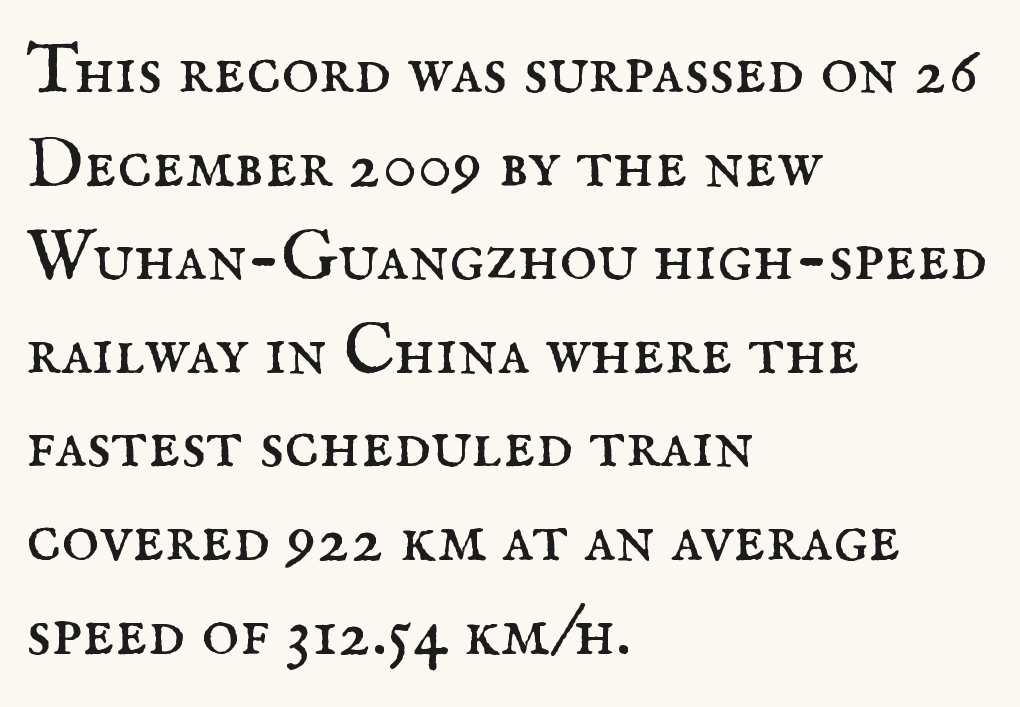
Q: Is the text bold? A: No.
Q: Is the text italic (slanted)? A: No, it is upright.
Q: Is the typeface a serif or a sans-serif typeface? A: Serif.
Q: Is the text underlined? A: No.
Q: How is the paragraph aligned? A: Left-aligned.
Q: Is the spacing between letters normal or unusually wide? A: Normal.
Q: Is the spacing between lines tight, normal or loose? A: Normal.
Q: Width (condensed, normal, or wide)? A: Normal.
Q: Stroke contrast? A: Medium.
Q: x-height? A: Small.
Q: Monospaced? A: No.
